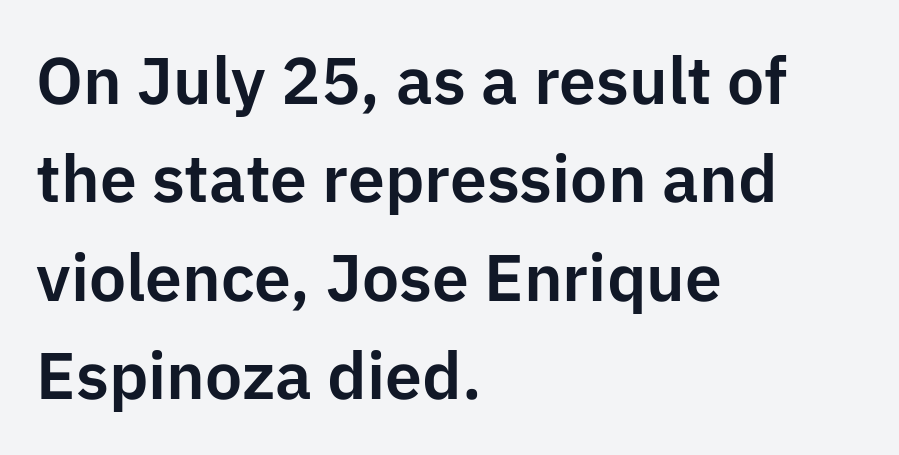
Q: Is the text italic (slanted)? A: No, it is upright.
Q: Is the typeface a serif or a sans-serif typeface? A: Sans-serif.
Q: Is the text underlined? A: No.
Q: How is the paragraph aligned? A: Left-aligned.
Q: Is the spacing between letters normal or unusually wide? A: Normal.
Q: Is the spacing between lines tight, normal or loose? A: Normal.
Q: Width (condensed, normal, or wide)? A: Normal.
Q: Stroke contrast? A: Low.
Q: x-height? A: Medium.
Q: Monospaced? A: No.
